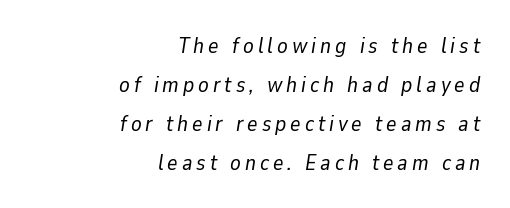
Posture: slanted. Summary of weight: not heavy and not bold. The lines in this sample share a right terminus and differ only in where they begin. Rule under the text: the space is simply empty.
